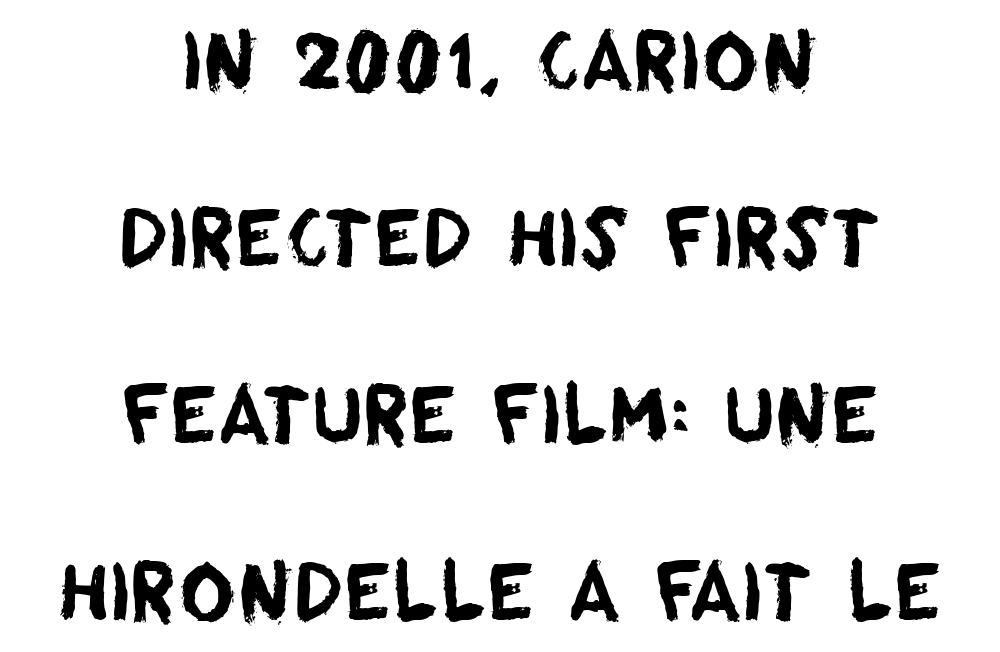
Q: Is the typeface a serif or a sans-serif typeface? A: Sans-serif.
Q: Is the text underlined? A: No.
Q: How is the paragraph aligned? A: Centered.
Q: Is the spacing between letters normal or unusually wide? A: Normal.
Q: Is the spacing between lines tight, normal or loose? A: Loose.
Q: Width (condensed, normal, or wide)? A: Normal.
Q: Stroke contrast? A: Low.
Q: x-height? A: Large.
Q: Monospaced? A: No.
